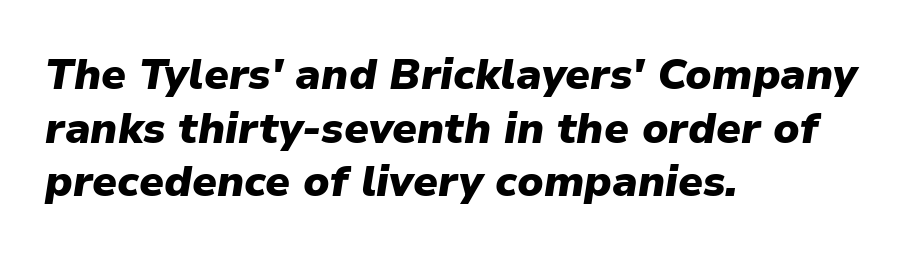
The passage shown is not underscored anywhere. If you drew a ruler down the left edge, every line would touch it. Observe the lean: these are italic letterforms. Character widths vary here, with narrow letters taking less room than wide ones.
